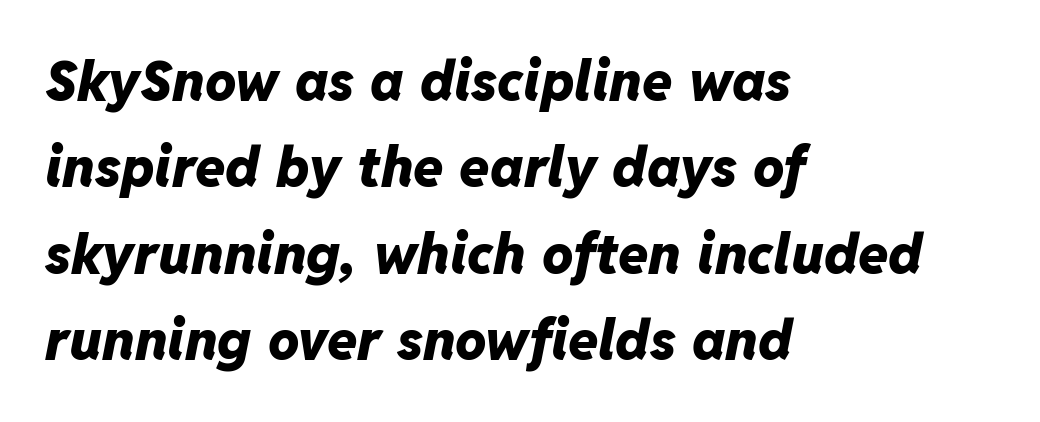
The image shows 55 px heavy type, italic (leaning right); set left-aligned, normal line spacing (1.57x), normal letter spacing, not underlined; low stroke contrast and a medium x-height.
